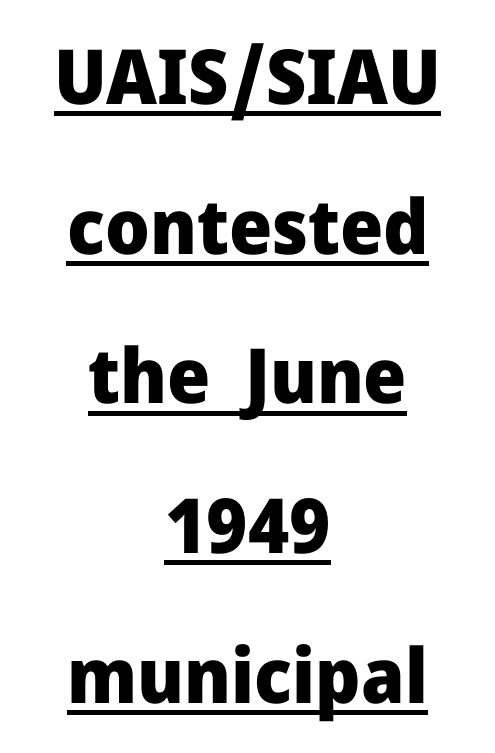
Q: Is the text bold? A: Yes.
Q: Is the text italic (slanted)? A: No, it is upright.
Q: Is the typeface a serif or a sans-serif typeface? A: Sans-serif.
Q: Is the text underlined? A: Yes.
Q: How is the paragraph aligned? A: Centered.
Q: Is the spacing between letters normal or unusually wide? A: Normal.
Q: Is the spacing between lines tight, normal or loose? A: Loose.
Q: Width (condensed, normal, or wide)? A: Normal.
Q: Stroke contrast? A: Low.
Q: x-height? A: Medium.
Q: Monospaced? A: No.
